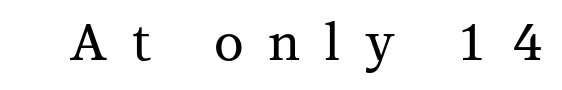
Q: Is the text italic (slanted)? A: No, it is upright.
Q: Is the typeface a serif or a sans-serif typeface? A: Serif.
Q: Is the text underlined? A: No.
Q: Is the spacing between letters normal or unusually wide? A: Unusually wide.
Q: Width (condensed, normal, or wide)? A: Normal.
Q: Stroke contrast? A: Medium.
Q: x-height? A: Medium.
Q: Monospaced? A: No.
